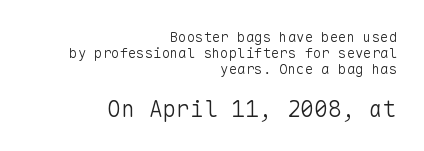
Q: Is the text bold? A: No.
Q: Is the text italic (slanted)? A: No, it is upright.
Q: Is the text underlined? A: No.
Q: How is the paragraph aligned? A: Right-aligned.
Q: Is the spacing between letters normal or unusually wide? A: Normal.
Q: Is the spacing between lines tight, normal or loose? A: Tight.
Q: Which block of text is set in a larger size, the first (top) or the second (bottom)? A: The second (bottom) one.
